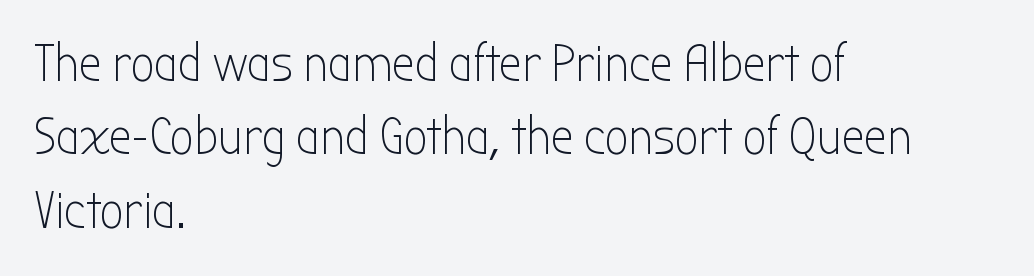
{"serif": "no", "italic": "no", "bold": "no", "weight": "light", "width": "condensed", "stroke_contrast": "low", "x_height": "medium", "monospaced": "no", "underline": "no", "align": "left", "line_spacing": "normal", "line_spacing_ratio": 1.41, "letter_spacing": "normal", "letter_spacing_em": 0.0, "glyph_px": 52}
